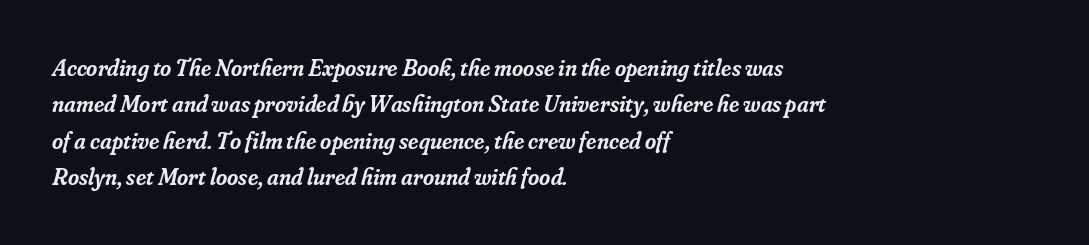
{"italic": "yes", "lean": "right", "slant_degrees": 16, "bold": "semi", "underline": "no", "align": "left", "line_spacing": "normal", "line_spacing_ratio": 1.52, "letter_spacing": "normal", "letter_spacing_em": 0.0, "glyph_px": 24}
